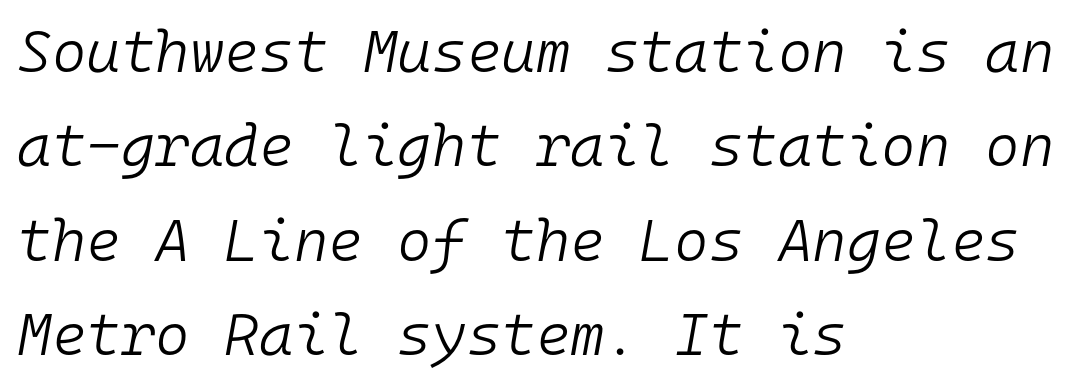
Q: Is the text bold? A: No.
Q: Is the text italic (slanted)? A: Yes, it leans right by about 10 degrees.
Q: Is the text underlined? A: No.
Q: How is the paragraph aligned? A: Left-aligned.
Q: Is the spacing between letters normal or unusually wide? A: Normal.
Q: Is the spacing between lines tight, normal or loose? A: Normal.
Q: Width (condensed, normal, or wide)? A: Normal.
Q: Stroke contrast? A: Low.
Q: x-height? A: Medium.
Q: Monospaced? A: Yes.
